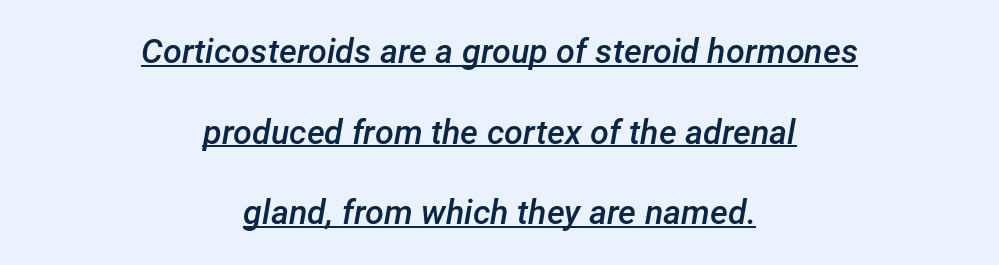
A fair bit of extra ink — the face is semibold, not bold. Think of a printed novel: that variable character pitch is what you see here. Is the type slanted? Yes — the strokes lean at a clear angle. What's the leading like? Stretched, with rows far apart.
